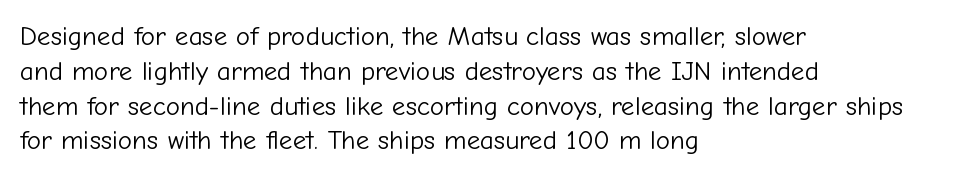
This sample keeps an unexceptional amount of space between lines. Characters remain perfectly vertical along every line. The gap between lines stays unmarked. Is this a heavy cut? Hardly; it is regular or lighter.
